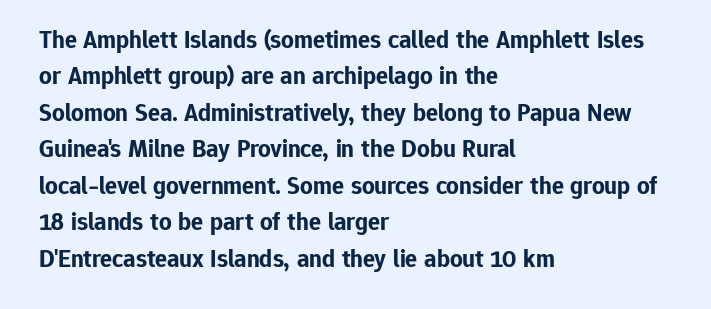
The image shows 25 px bold type, upright; set left-aligned, normal line spacing (1.46x), normal letter spacing, not underlined.
